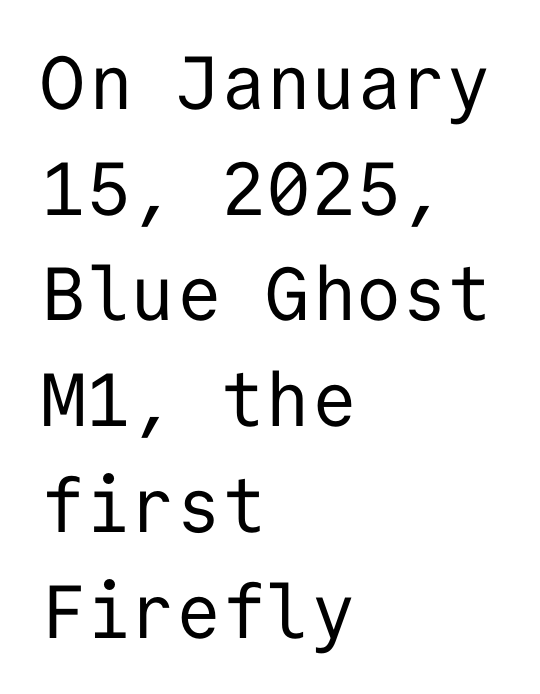
Unlike italic type, these characters show no tilt at all. Observe the absence of serifs on each vertical stroke in this sample. Every character here occupies the same horizontal width, giving the sample a typewriter-like rhythm. Beneath every word, the page is bare.
